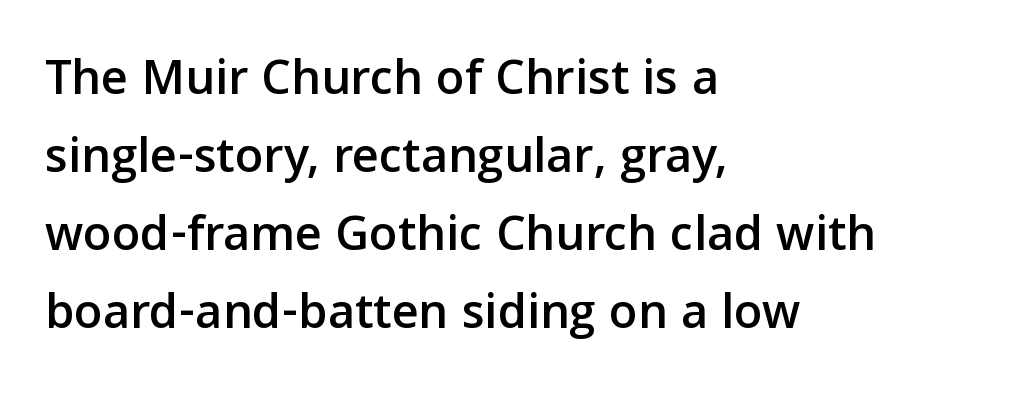
The image shows 52 px sans-serif type, upright; set left-aligned, normal line spacing (1.5x), normal letter spacing, not underlined; low stroke contrast and a medium x-height.
